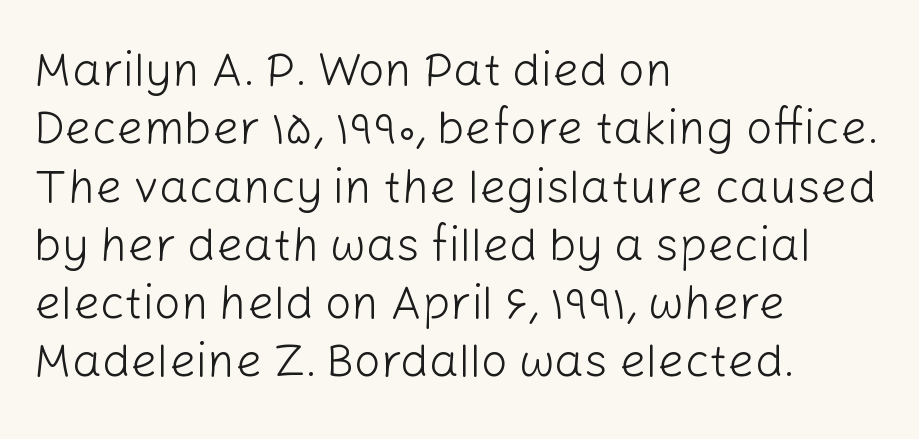
{"serif": "no", "italic": "no", "bold": "no", "weight": "light", "width": "normal", "stroke_contrast": "low", "x_height": "medium", "monospaced": "no", "underline": "no", "align": "left", "line_spacing_ratio": 1.24, "letter_spacing": "normal", "letter_spacing_em": 0.0, "glyph_px": 47}
